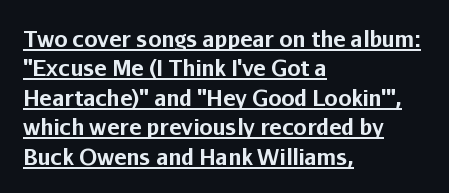
There is no visible air inserted between adjacent glyphs. I'd describe the lettering as bold — thick and assertive. How would I describe the line gaps? Plain and ordinary. These lines are set flush left with a ragged right edge.
